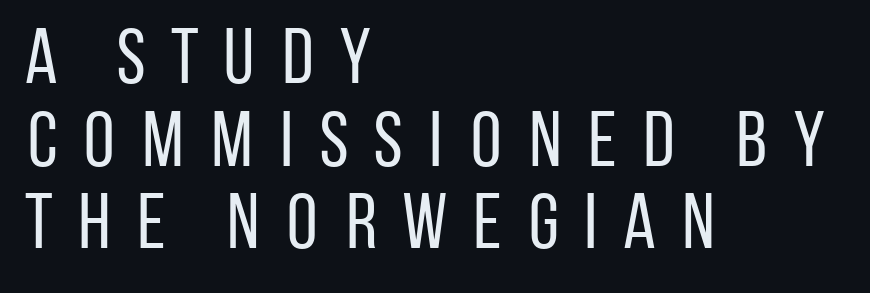
Q: Is the text bold? A: No.
Q: Is the text italic (slanted)? A: No, it is upright.
Q: Is the typeface a serif or a sans-serif typeface? A: Sans-serif.
Q: Is the text underlined? A: No.
Q: How is the paragraph aligned? A: Left-aligned.
Q: Is the spacing between letters normal or unusually wide? A: Unusually wide.
Q: Is the spacing between lines tight, normal or loose? A: Tight.
Q: Width (condensed, normal, or wide)? A: Condensed.
Q: Stroke contrast? A: Low.
Q: x-height? A: Large.
Q: Monospaced? A: No.
